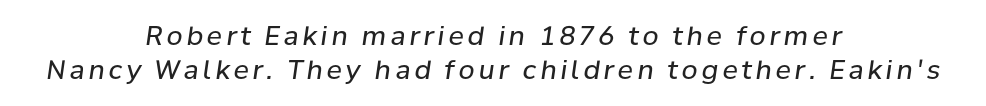
Plain, unruled lines of type. No extra ink here — the face is not bold. The specimen reads as italic at a glance. Each new line begins a customary step beneath the previous one.
